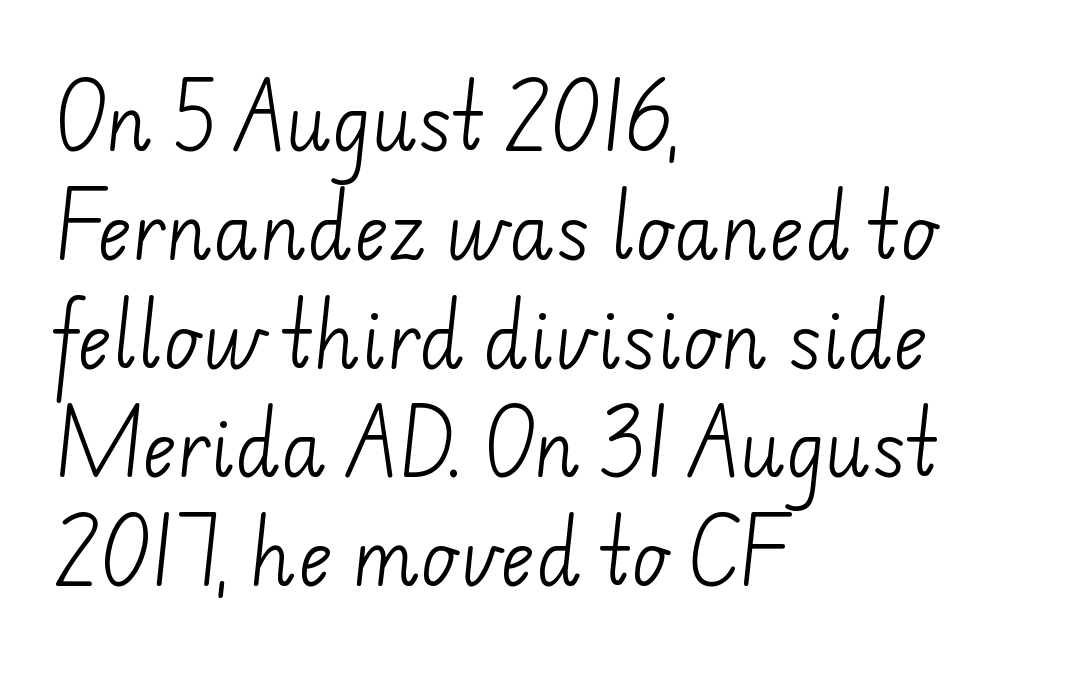
The image shows 74 px light sans-serif type; set left-aligned, normal line spacing (1.47x), normal letter spacing, not underlined; low stroke contrast and a small x-height.
